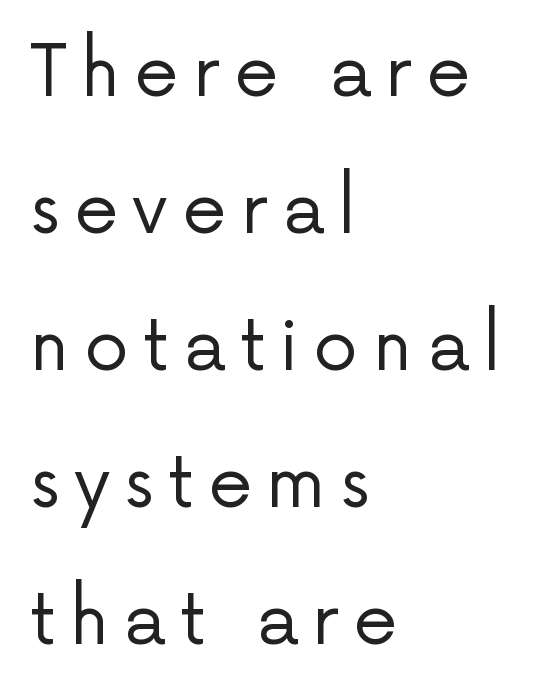
Q: Is the text bold? A: No.
Q: Is the text italic (slanted)? A: No, it is upright.
Q: Is the typeface a serif or a sans-serif typeface? A: Sans-serif.
Q: Is the text underlined? A: No.
Q: How is the paragraph aligned? A: Left-aligned.
Q: Is the spacing between letters normal or unusually wide? A: Unusually wide.
Q: Is the spacing between lines tight, normal or loose? A: Loose.
Q: Width (condensed, normal, or wide)? A: Normal.
Q: Stroke contrast? A: Low.
Q: x-height? A: Medium.
Q: Monospaced? A: No.
